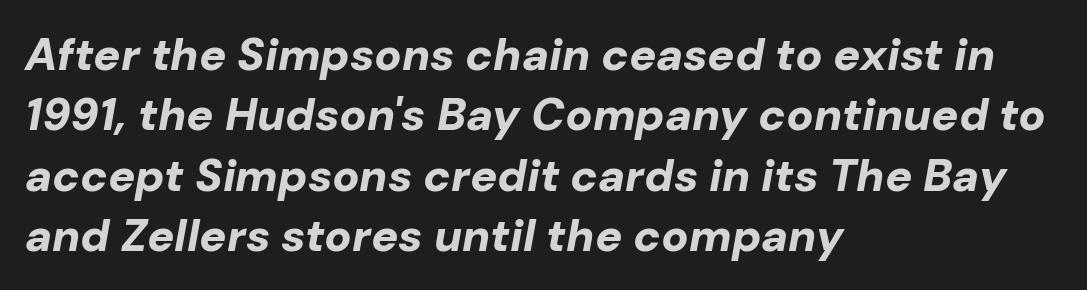
The space between consecutive lines is moderate. The passage shown has conventional tracking throughout. A full-strength bold gives these letters their thick strokes. Here the designer chose a conventional face with non-uniform glyph widths.
